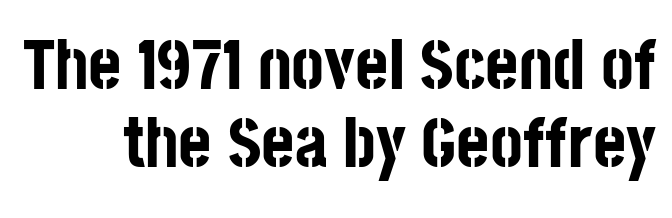
{"serif": "no", "italic": "no", "bold": "yes", "weight": "bold", "width": "condensed", "stroke_contrast": "low", "x_height": "large", "monospaced": "no", "underline": "no", "line_spacing": "tight", "line_spacing_ratio": 1.1, "letter_spacing": "normal", "letter_spacing_em": 0.0, "glyph_px": 71}
